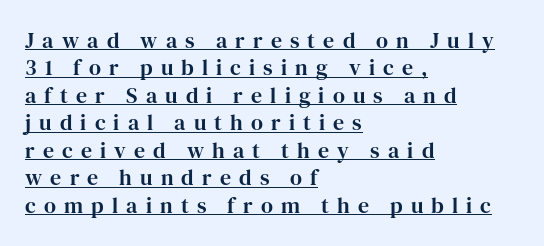
Q: Is the text italic (slanted)? A: No, it is upright.
Q: Is the text underlined? A: Yes.
Q: How is the paragraph aligned? A: Left-aligned.
Q: Is the spacing between letters normal or unusually wide? A: Unusually wide.
Q: Is the spacing between lines tight, normal or loose? A: Normal.
